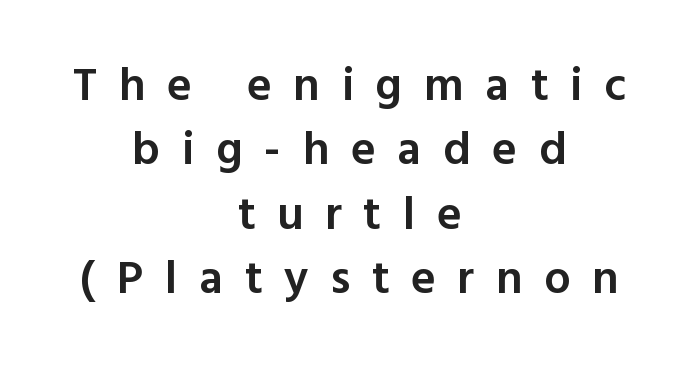
The image shows 47 px semibold sans-serif type, upright; set centered, normal line spacing (1.37x), unusually wide letter spacing (+0.46 em), not underlined; a medium x-height.
